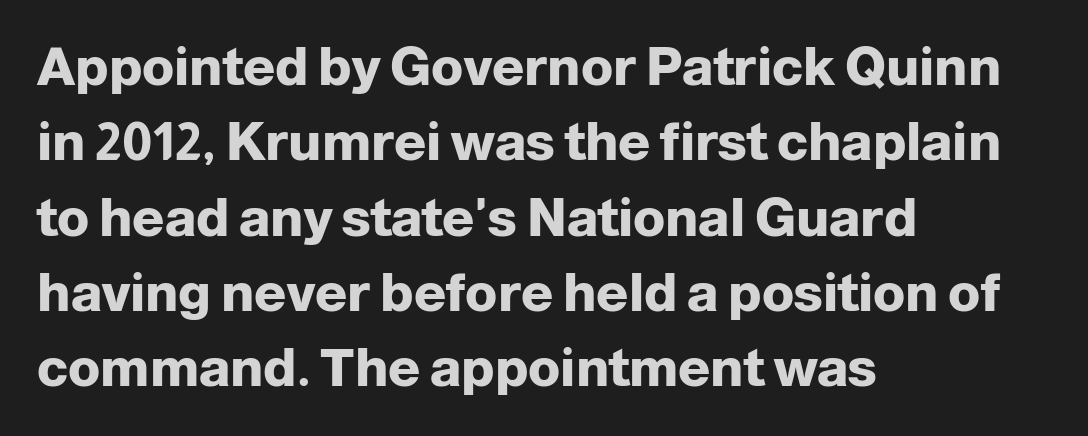
The image shows 53 px heavy sans-serif type, upright; set left-aligned, normal line spacing (1.42x), normal letter spacing, not underlined; low stroke contrast and a medium x-height.
